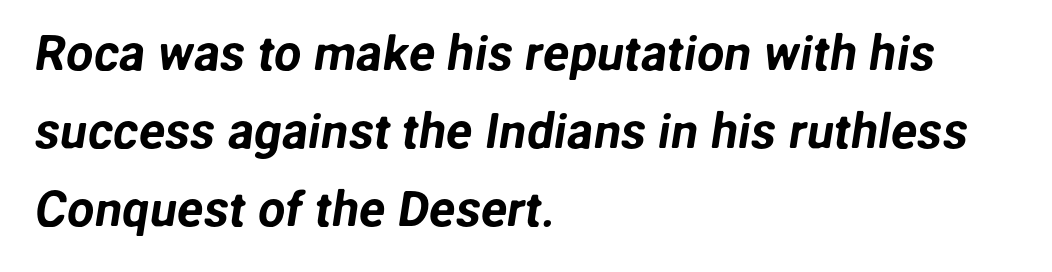
The image shows 49 px sans-serif type; set left-aligned, normal line spacing (1.59x), normal letter spacing, not underlined; low stroke contrast and a medium x-height.
